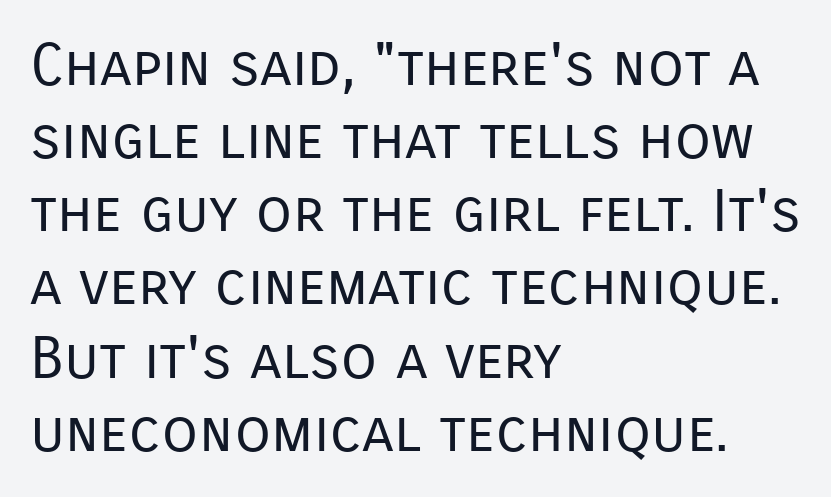
Nope, not italic — everything's standing straight. Inter-character spacing is left at the font's built-in metrics. If you drew a ruler down the left edge, every line would touch it. Proportional: the letters do not fall into vertical columns. The designer went with a sans here, leaving each stem footless.
